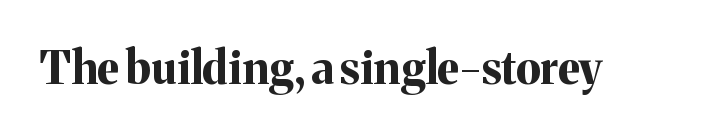
{"serif": "yes", "italic": "no", "bold": "yes", "weight": "bold", "width": "normal", "stroke_contrast": "medium", "x_height": "medium", "monospaced": "no", "underline": "no", "letter_spacing": "normal", "letter_spacing_em": 0.0, "glyph_px": 45}
